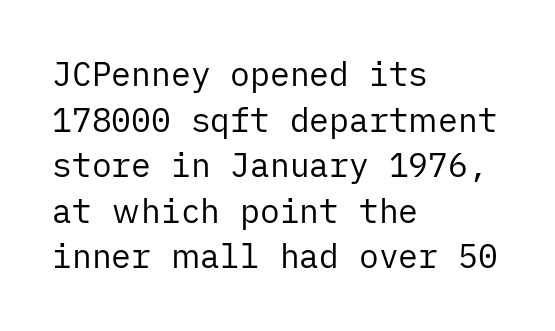
These glyphs show unthickened strokes, regular width or finer. The font family rendered here belongs to the sans-serif group. Caption: multi-line text, flush left, ragged right. Nothing unusual about the tracking: characters are spaced as the font intends.
